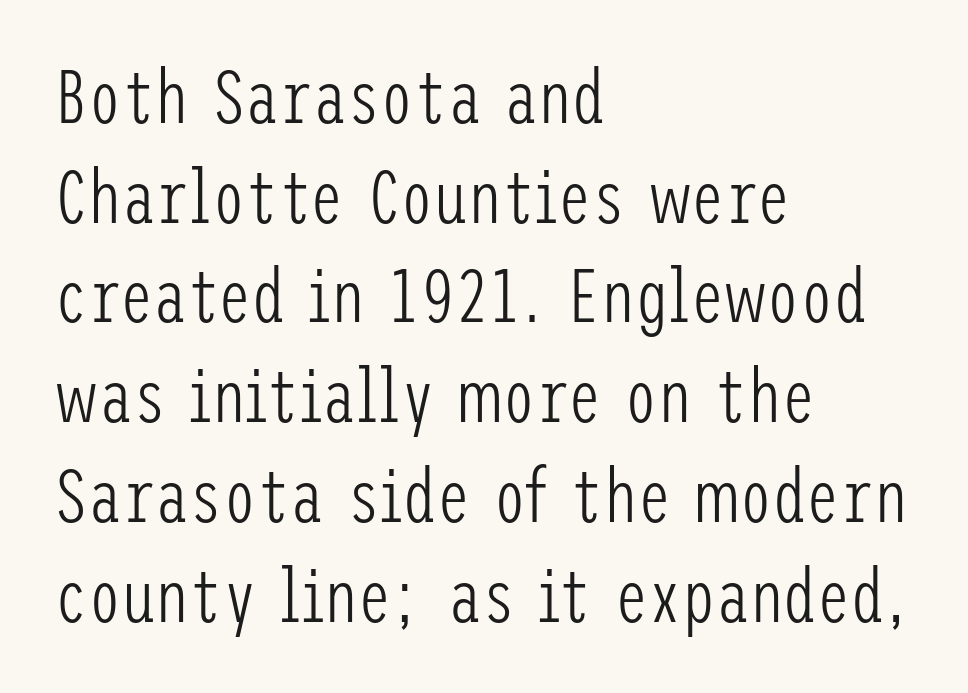
{"serif": "no", "italic": "no", "bold": "no", "weight": "light", "width": "condensed", "stroke_contrast": "low", "x_height": "medium", "underline": "no", "align": "left", "line_spacing": "normal", "line_spacing_ratio": 1.33, "letter_spacing": "normal", "letter_spacing_em": 0.0, "glyph_px": 75}
